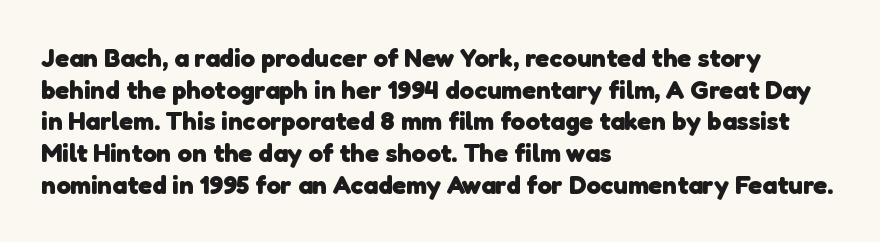
Q: Is the text bold? A: Yes.
Q: Is the text underlined? A: No.
Q: How is the paragraph aligned? A: Left-aligned.
Q: Is the spacing between letters normal or unusually wide? A: Normal.
